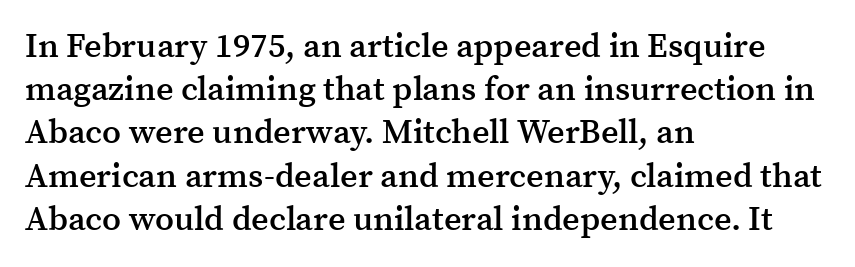
Q: Is the text bold? A: Semi-bold.
Q: Is the text italic (slanted)? A: No, it is upright.
Q: Is the typeface a serif or a sans-serif typeface? A: Serif.
Q: Is the text underlined? A: No.
Q: How is the paragraph aligned? A: Left-aligned.
Q: Is the spacing between letters normal or unusually wide? A: Normal.
Q: Is the spacing between lines tight, normal or loose? A: Normal.
Q: Width (condensed, normal, or wide)? A: Normal.
Q: Stroke contrast? A: Medium.
Q: x-height? A: Medium.
Q: Monospaced? A: No.
